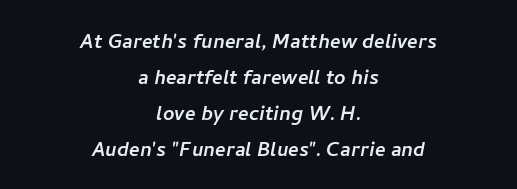
Q: Is the text underlined? A: No.
Q: How is the paragraph aligned? A: Centered.
Q: Is the spacing between letters normal or unusually wide? A: Normal.
Q: Is the spacing between lines tight, normal or loose? A: Normal.
